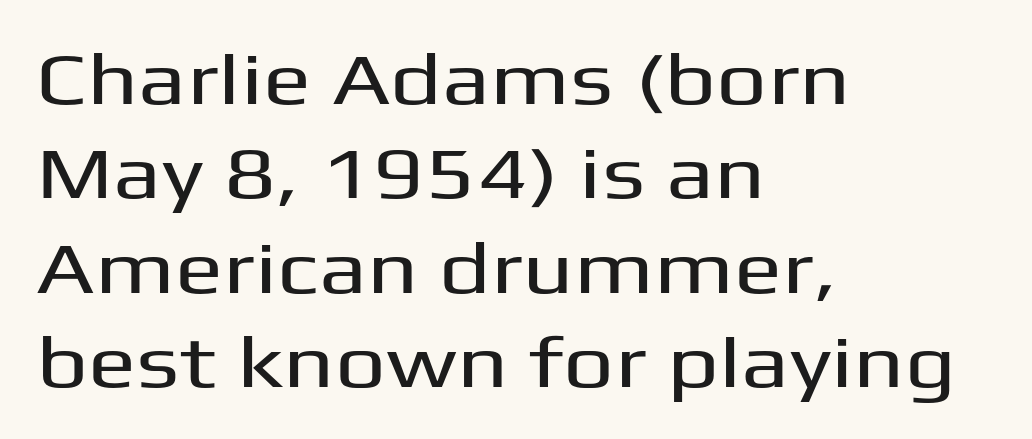
{"serif": "no", "italic": "no", "width": "wide", "stroke_contrast": "medium", "x_height": "medium", "monospaced": "no", "underline": "no", "align": "left", "line_spacing": "normal", "line_spacing_ratio": 1.31, "letter_spacing": "normal", "letter_spacing_em": 0.0, "glyph_px": 72}
